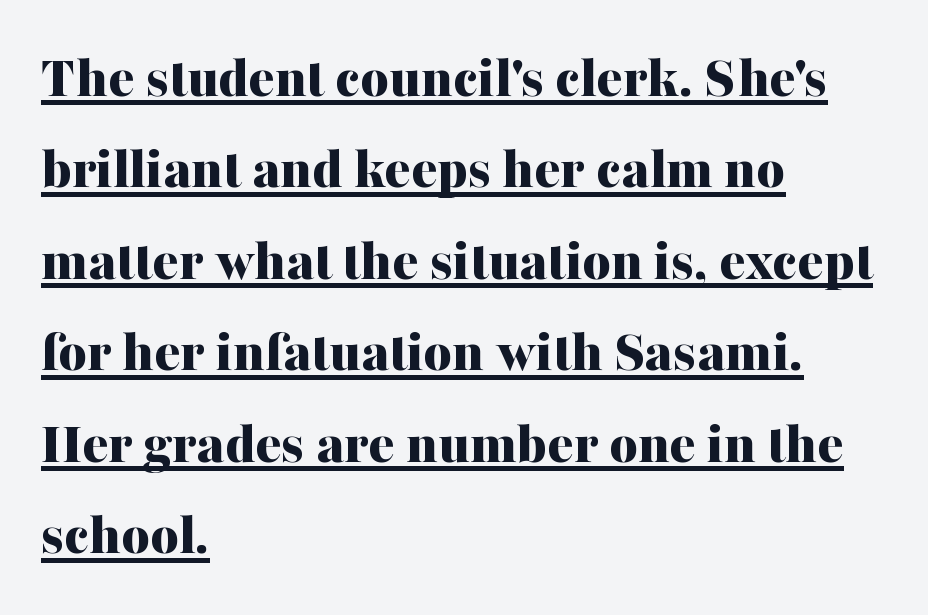
{"serif": "yes", "italic": "no", "bold": "yes", "weight": "bold", "width": "normal", "stroke_contrast": "medium", "x_height": "medium", "monospaced": "no", "underline": "yes", "align": "left", "line_spacing": "normal", "line_spacing_ratio": 1.5, "letter_spacing": "normal", "letter_spacing_em": 0.0, "glyph_px": 61}
